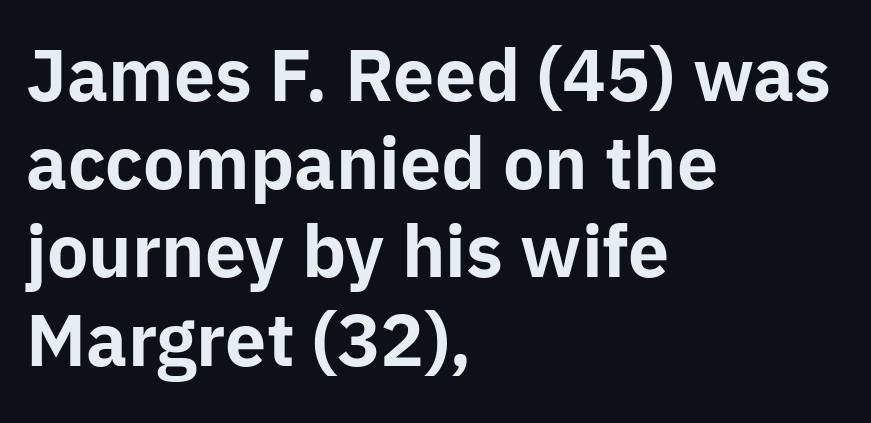
The image shows 70 px bold sans-serif type, upright; set left-aligned, normal line spacing (1.26x), normal letter spacing, not underlined; low stroke contrast and a medium x-height.
